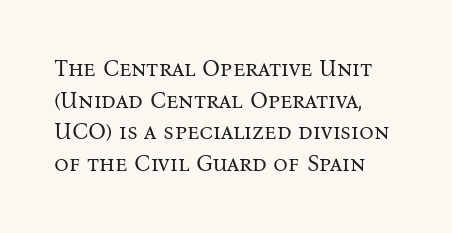
The image shows 23 px text type, upright; set left-aligned, normal line spacing (1.38x), normal letter spacing, not underlined.
